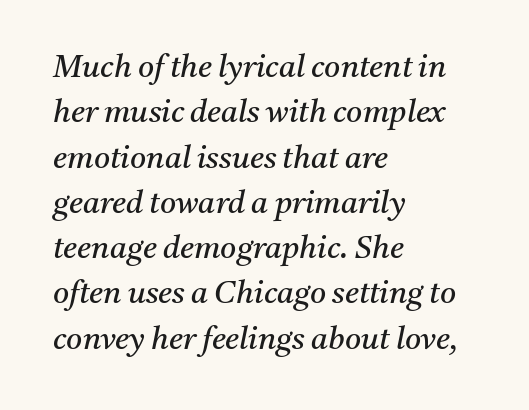
The image shows 31 px regular-weight serif type, italic (leaning right); set left-aligned, normal line spacing (1.46x), normal letter spacing, not underlined; medium stroke contrast and a medium x-height.
